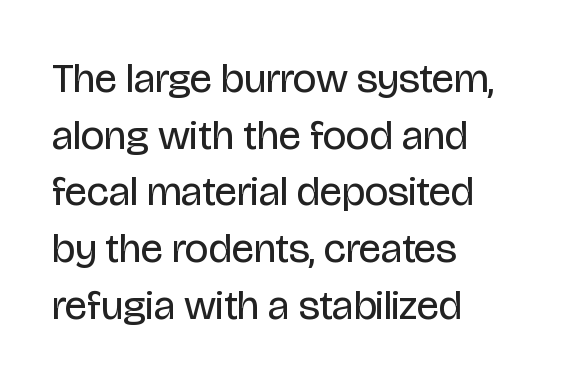
Casual observation: everything's shoved over to the left. A typesetter would label this face a sans. The passage shown is typed in a proportional face where columns would drift. Clear beneath every line of the passage. The letters sit at their default tracking, neither squeezed nor spread. The line-height multiplier appears to be the usual default.
